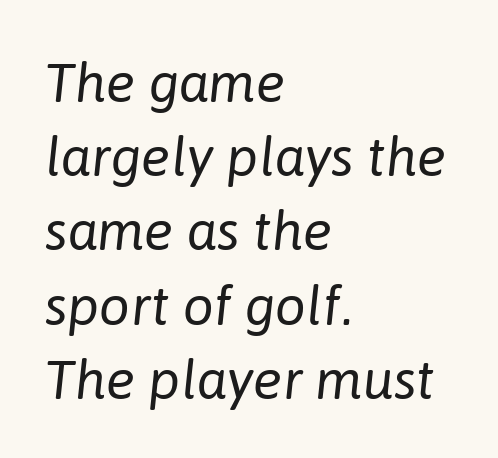
The image shows 55 px regular-weight type, italic (leaning right); set left-aligned, normal line spacing (1.35x), normal letter spacing, not underlined; low stroke contrast and a medium x-height.
